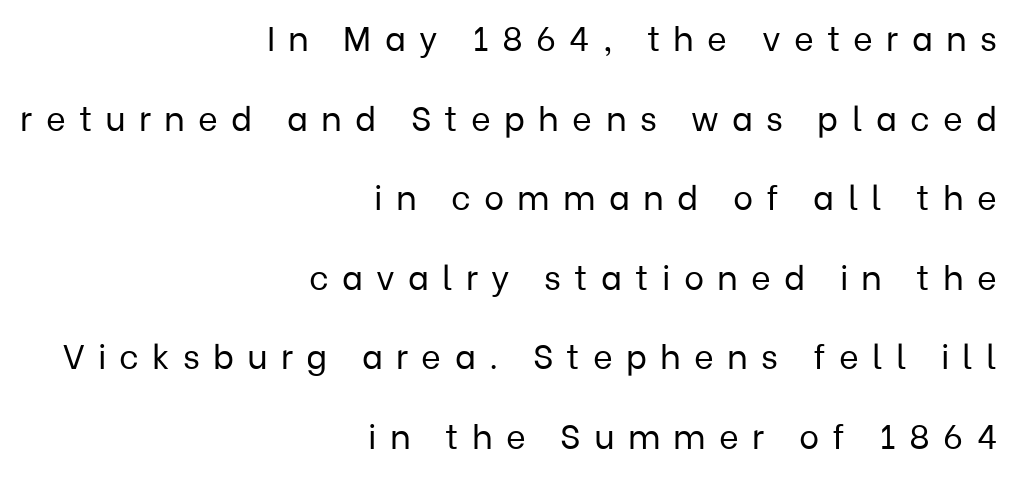
{"serif": "no", "italic": "no", "bold": "no", "weight": "regular", "width": "normal", "stroke_contrast": "low", "x_height": "medium", "monospaced": "no", "underline": "no", "align": "right", "line_spacing": "loose", "line_spacing_ratio": 2.34, "letter_spacing": "wide", "letter_spacing_em": 0.39, "glyph_px": 34}
